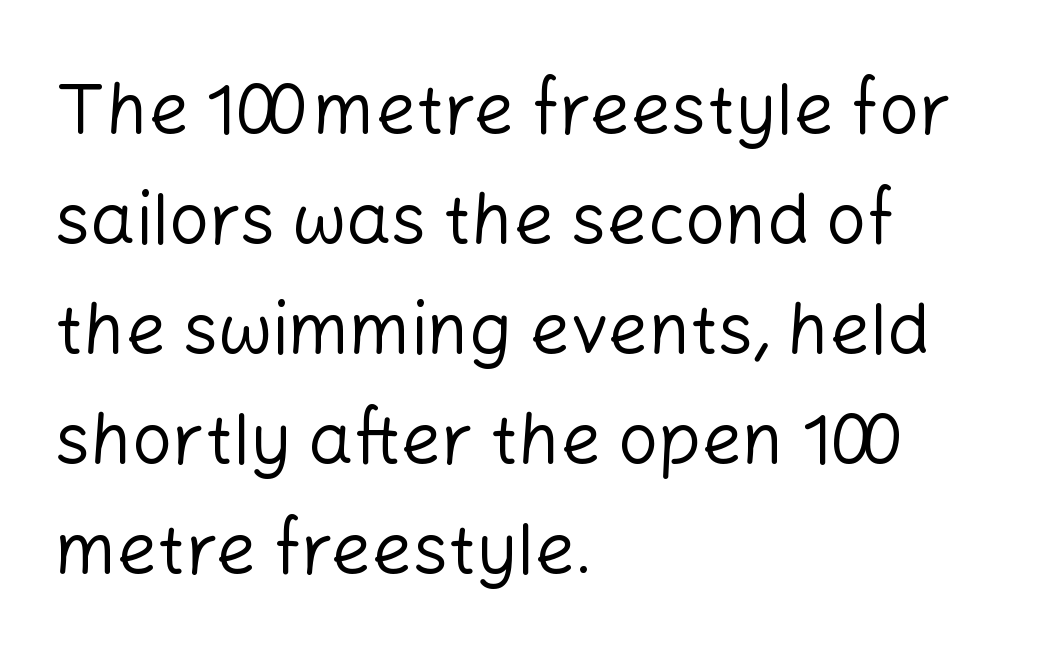
The image shows 71 px regular-weight sans-serif type, upright; set left-aligned, normal line spacing (1.55x), normal letter spacing, not underlined; low stroke contrast and a medium x-height.
